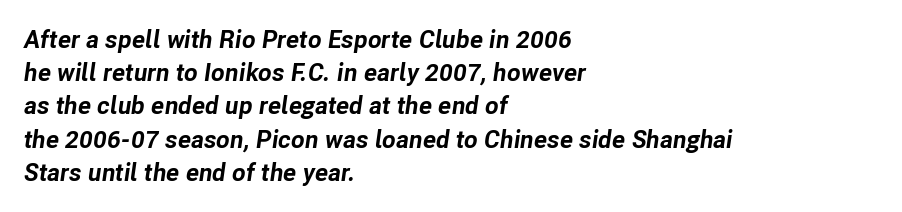
{"italic": "yes", "lean": "right", "slant_degrees": 8, "bold": "yes", "underline": "no", "align": "left", "line_spacing": "normal", "line_spacing_ratio": 1.33, "letter_spacing": "normal", "letter_spacing_em": 0.0, "glyph_px": 25}
